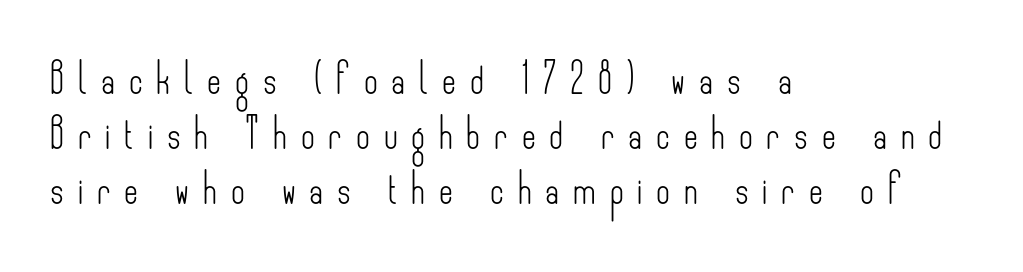
The letters advance in unequal steps, a hallmark of proportional type. Left-aligned paragraph, ragged on the right. The string is rendered with underlining switched off. The letters are spread apart with noticeably loose tracking. Bold? No — there's no thickening of the strokes.
